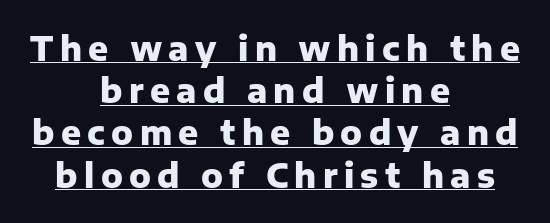
{"serif": "no", "italic": "no", "bold": "yes", "weight": "heavy", "width": "normal", "stroke_contrast": "low", "x_height": "medium", "monospaced": "no", "underline": "yes", "align": "center", "line_spacing": "normal", "line_spacing_ratio": 1.28, "glyph_px": 33}
